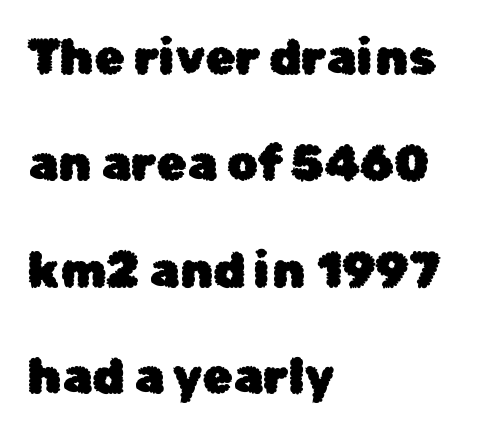
Q: Is the text italic (slanted)? A: No, it is upright.
Q: Is the typeface a serif or a sans-serif typeface? A: Sans-serif.
Q: Is the text underlined? A: No.
Q: How is the paragraph aligned? A: Left-aligned.
Q: Is the spacing between letters normal or unusually wide? A: Normal.
Q: Is the spacing between lines tight, normal or loose? A: Loose.
Q: Width (condensed, normal, or wide)? A: Normal.
Q: Stroke contrast? A: Low.
Q: x-height? A: Medium.
Q: Monospaced? A: No.
